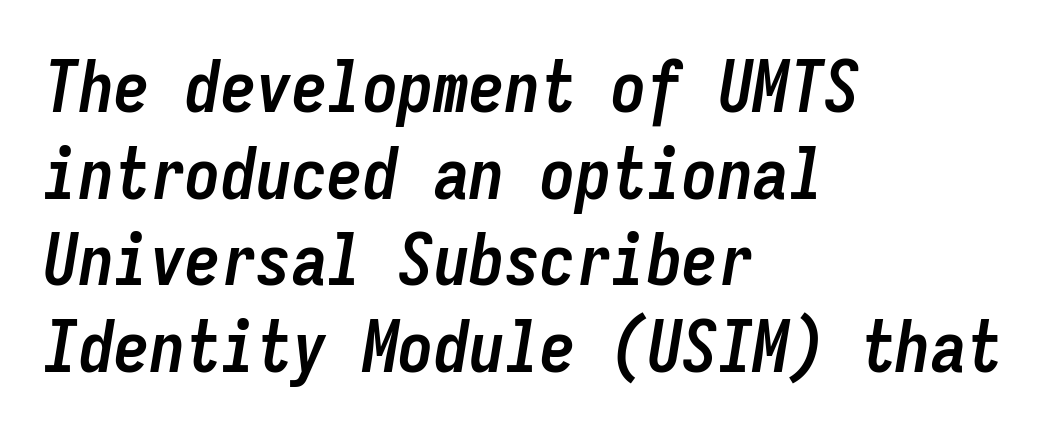
{"italic": "yes", "lean": "right", "slant_degrees": 9, "bold": "yes", "weight": "semibold", "width": "condensed", "stroke_contrast": "low", "x_height": "medium", "monospaced": "yes", "underline": "no", "align": "left", "line_spacing_ratio": 1.22, "letter_spacing": "normal", "letter_spacing_em": 0.0, "glyph_px": 71}
